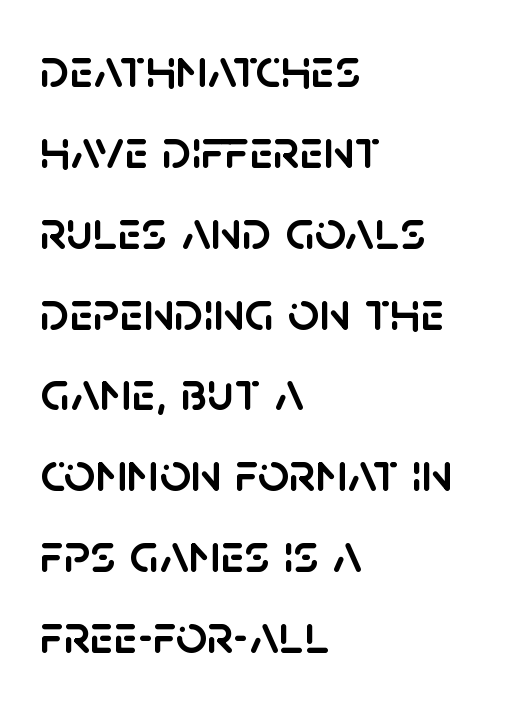
{"serif": "no", "italic": "no", "width": "normal", "stroke_contrast": "low", "x_height": "large", "monospaced": "no", "underline": "no", "align": "left", "line_spacing": "normal", "line_spacing_ratio": 1.47, "letter_spacing": "normal", "letter_spacing_em": 0.0, "glyph_px": 55}
